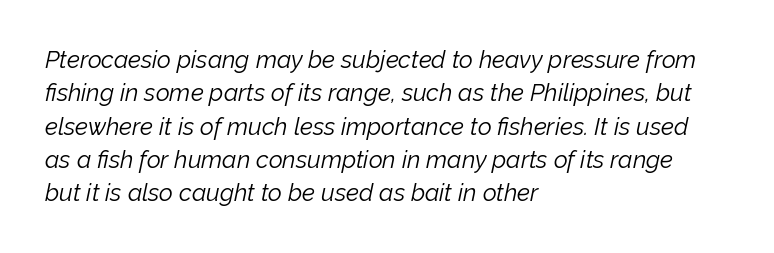
The image shows 24 px text type, italic (leaning right); set left-aligned, normal line spacing (1.39x), normal letter spacing, not underlined.
